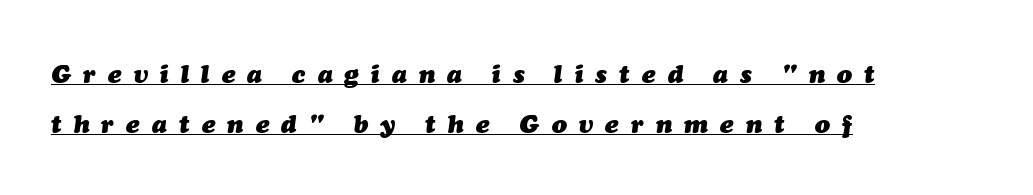
Is the type bold? Yes — the strokes are clearly thick and heavy. The gaps between neighbouring characters are conspicuously large. The passage shown stacks its lines with a broad gap. Beneath each row of characters lies a ruled line.
